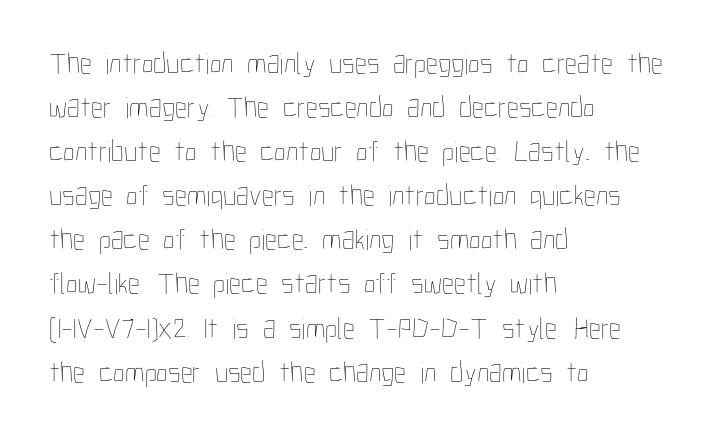
Q: Is the text bold? A: No.
Q: Is the text italic (slanted)? A: No, it is upright.
Q: Is the text underlined? A: No.
Q: How is the paragraph aligned? A: Left-aligned.
Q: Is the spacing between letters normal or unusually wide? A: Normal.
Q: Is the spacing between lines tight, normal or loose? A: Normal.
Q: Width (condensed, normal, or wide)? A: Condensed.
Q: Stroke contrast? A: Low.
Q: x-height? A: Medium.
Q: Monospaced? A: No.
